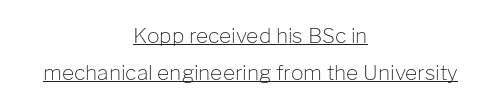
Here the glyphs are tracked normally, forming tight word shapes. Posture: straight, roman, zero tilt. This reads as an unemphasized weight, regular at the heaviest. In designer terms, the underline attribute is active on this setting. One-word summary of the alignment: center.
